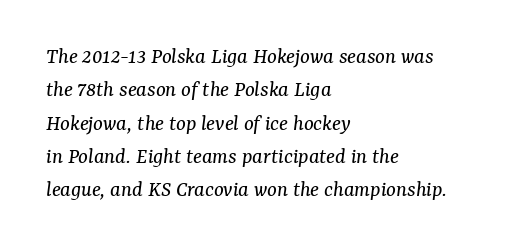
The image shows 23 px text type, italic (leaning right); set left-aligned, normal line spacing (1.45x), normal letter spacing, not underlined.
